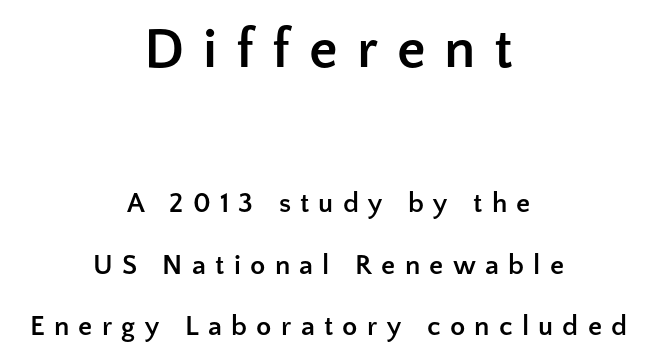
The image shows 57 px semibold sans-serif type, upright; set centered, loose line spacing (2.19x), unusually wide letter spacing (+0.33 em), not underlined; the first (top) block is 2.04x larger; low stroke contrast and a medium x-height.
